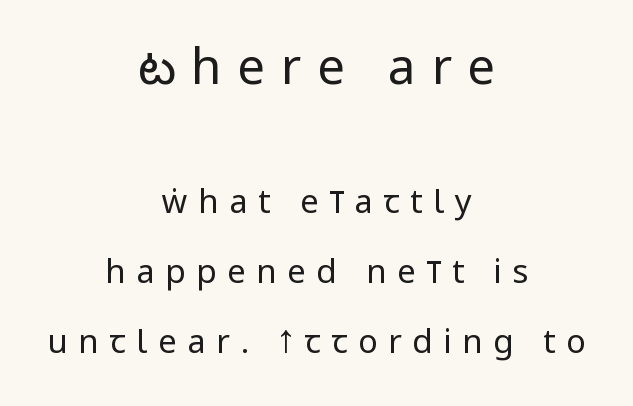
{"serif": "no", "italic": "no", "bold": "no", "weight": "regular", "width": "condensed", "stroke_contrast": "low", "underline": "no", "align": "center", "line_spacing": "loose", "line_spacing_ratio": 2.12, "letter_spacing": "wide", "letter_spacing_em": 0.32, "larger_block": "first", "size_ratio": 1.48, "glyph_px": 49}
